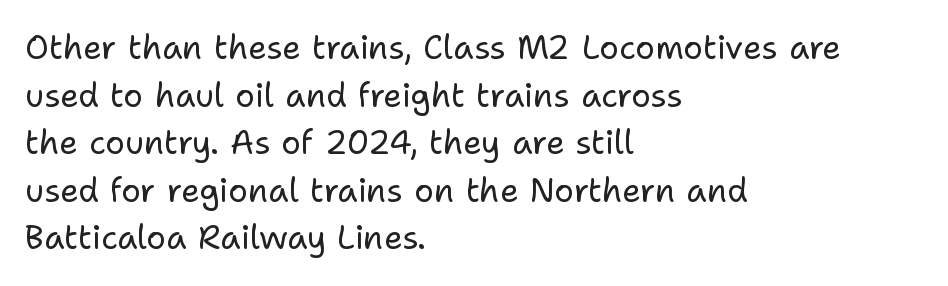
{"serif": "no", "italic": "no", "bold": "no", "weight": "regular", "width": "normal", "stroke_contrast": "low", "x_height": "medium", "monospaced": "no", "underline": "no", "align": "left", "line_spacing": "normal", "line_spacing_ratio": 1.44, "letter_spacing": "normal", "letter_spacing_em": 0.0, "glyph_px": 33}
